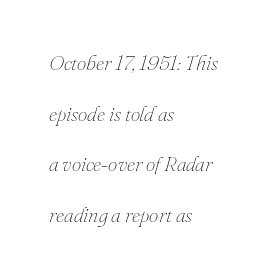
Q: Is the text bold? A: No.
Q: Is the text italic (slanted)? A: Yes, it leans right by about 16 degrees.
Q: Is the text underlined? A: No.
Q: How is the paragraph aligned? A: Left-aligned.
Q: Is the spacing between letters normal or unusually wide? A: Normal.
Q: Is the spacing between lines tight, normal or loose? A: Loose.
